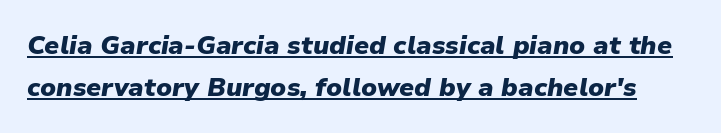
{"italic": "yes", "lean": "right", "slant_degrees": 9, "bold": "yes", "underline": "yes", "line_spacing": "normal", "line_spacing_ratio": 1.61, "letter_spacing": "normal", "letter_spacing_em": 0.0, "glyph_px": 26}
